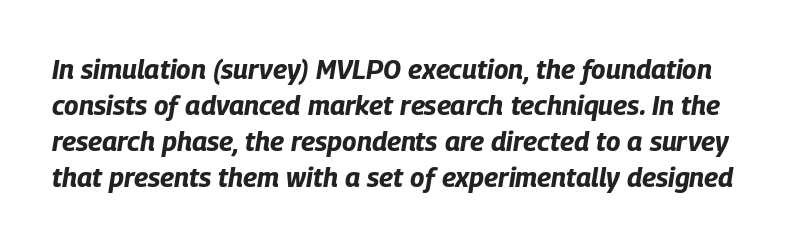
Characters follow at the spacing the type designer built in. Is the type slanted? Yes — the strokes lean at a clear angle. A bare baseline throughout the passage. Interline gaps are of average width in this sample. The face used here has the dense, thick strokes of a bold.
